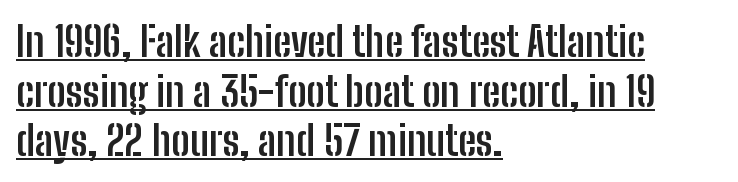
The passage shown is emphatically bold. This rendering leaves character spacing at its baseline value. The letters advance in unequal steps, a hallmark of proportional type. Posture: vertical.
